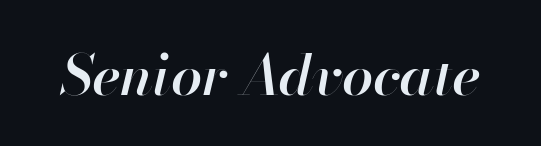
Q: Is the text bold? A: Semi-bold.
Q: Is the text italic (slanted)? A: Yes, it leans right by about 13 degrees.
Q: Is the text underlined? A: No.
Q: Is the spacing between letters normal or unusually wide? A: Normal.
Q: Width (condensed, normal, or wide)? A: Normal.
Q: Stroke contrast? A: High.
Q: x-height? A: Small.
Q: Monospaced? A: No.
